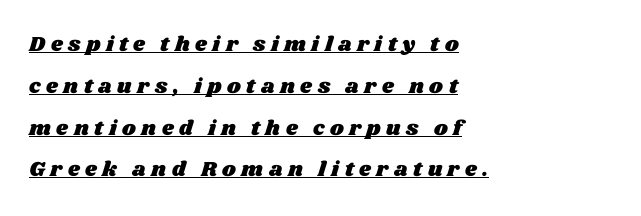
{"underline": "yes", "align": "left", "line_spacing": "loose", "line_spacing_ratio": 1.99, "letter_spacing": "wide", "letter_spacing_em": 0.26, "glyph_px": 21}
